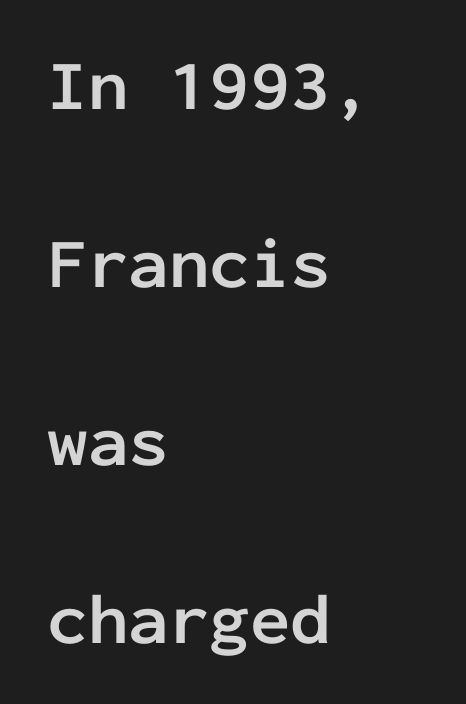
The image shows 72 px semibold sans-serif type, upright, monospaced; set left-aligned, loose line spacing (2.47x), normal letter spacing, not underlined; low stroke contrast and a medium x-height.
